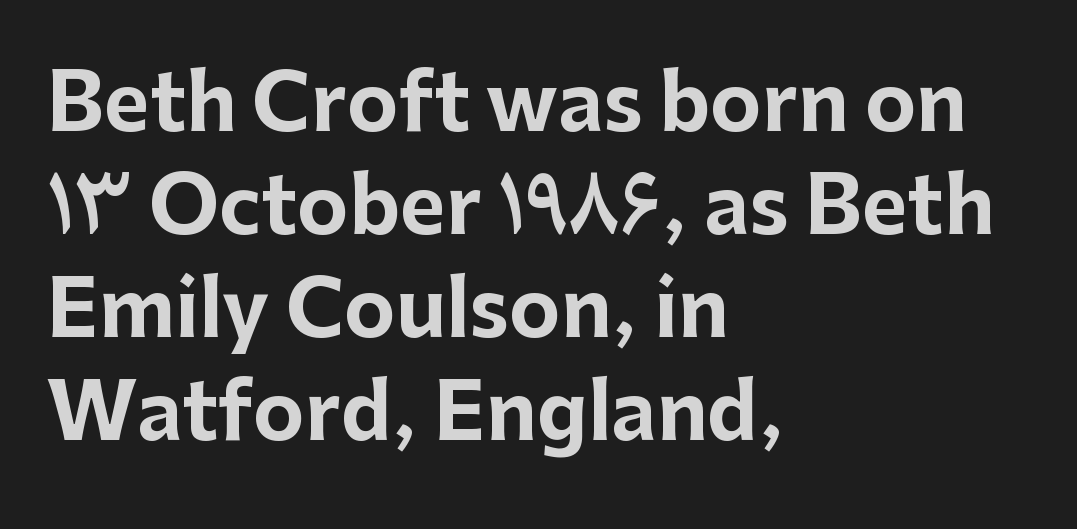
The image shows 78 px bold sans-serif type, upright; set left-aligned, normal line spacing (1.32x), normal letter spacing, not underlined; low stroke contrast and a medium x-height.
